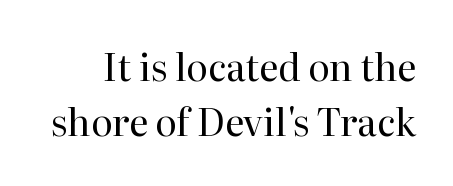
{"serif": "yes", "italic": "no", "bold": "no", "weight": "regular", "width": "normal", "stroke_contrast": "high", "x_height": "medium", "monospaced": "no", "underline": "no", "line_spacing": "normal", "line_spacing_ratio": 1.5, "letter_spacing": "normal", "letter_spacing_em": 0.0, "glyph_px": 37}
